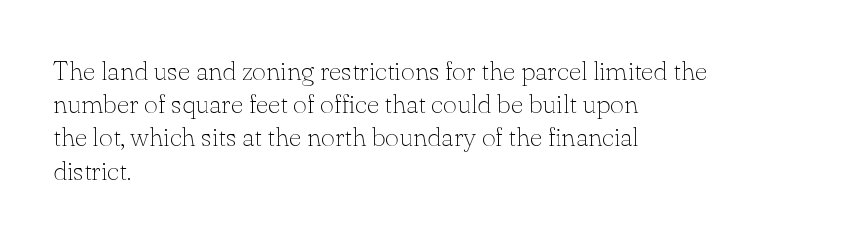
Q: Is the text bold? A: No.
Q: Is the text italic (slanted)? A: No, it is upright.
Q: Is the text underlined? A: No.
Q: How is the paragraph aligned? A: Left-aligned.
Q: Is the spacing between letters normal or unusually wide? A: Normal.
